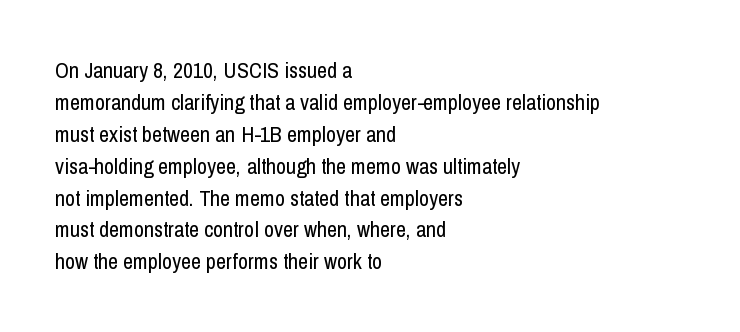
This sample uses an upright cut, with every glyph sitting square on the baseline. Check the space under the baseline: it is left empty. These lines are set flush left with a ragged right edge. Weight: not bold — regular or lighter.
